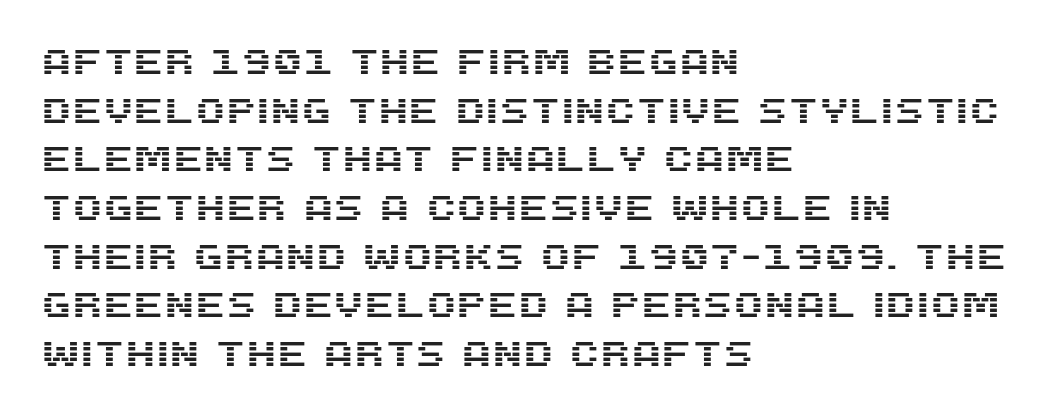
Q: Is the text italic (slanted)? A: No, it is upright.
Q: Is the typeface a serif or a sans-serif typeface? A: Sans-serif.
Q: Is the text underlined? A: No.
Q: How is the paragraph aligned? A: Left-aligned.
Q: Is the spacing between letters normal or unusually wide? A: Normal.
Q: Is the spacing between lines tight, normal or loose? A: Normal.
Q: Width (condensed, normal, or wide)? A: Normal.
Q: Stroke contrast? A: Medium.
Q: x-height? A: Large.
Q: Monospaced? A: No.
